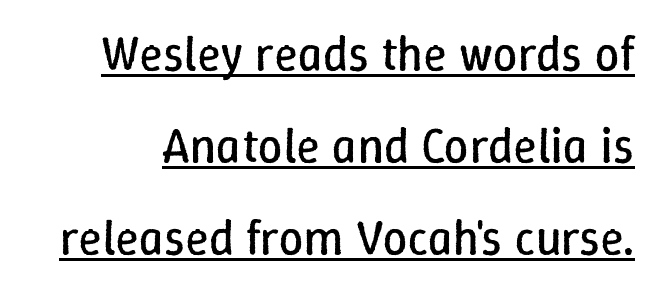
{"italic": "no", "bold": "no", "weight": "regular", "width": "normal", "stroke_contrast": "low", "x_height": "medium", "monospaced": "no", "underline": "yes", "line_spacing_ratio": 1.88, "letter_spacing": "normal", "letter_spacing_em": 0.0, "glyph_px": 49}
